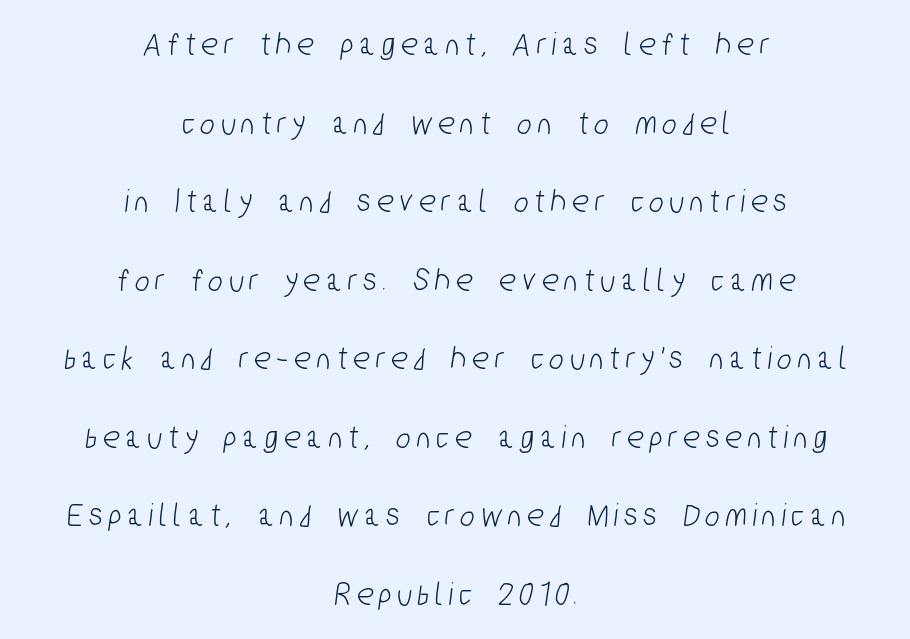
The image shows 34 px condensed sans-serif type; set centered, loose line spacing (2.31x), not underlined; low stroke contrast and a medium x-height.
